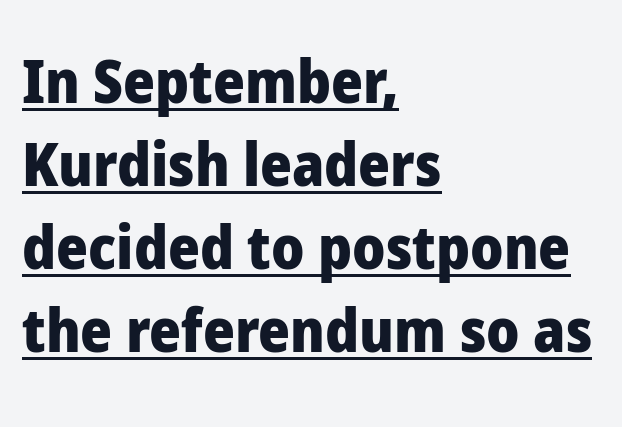
What's the leading like? Ordinary, nothing unusual. Look at the stroke-to-counter ratio: heavy, a bold. Are there feet on the stems? There aren't — it's a sans. Each line of the rendering has a horizontal stroke beneath the glyphs. Posture: upright roman.
